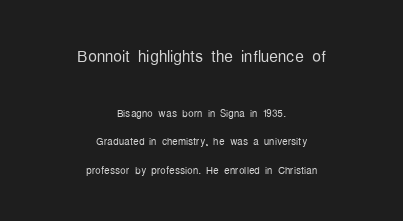
Q: Is the text bold? A: No.
Q: Is the text italic (slanted)? A: No, it is upright.
Q: Is the text underlined? A: No.
Q: How is the paragraph aligned? A: Centered.
Q: Is the spacing between letters normal or unusually wide? A: Normal.
Q: Is the spacing between lines tight, normal or loose? A: Loose.
Q: Which block of text is set in a larger size, the first (top) or the second (bottom)? A: The first (top) one.
